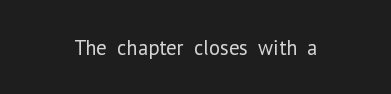
The image shows 21 px text type, upright; set normal letter spacing, not underlined.
